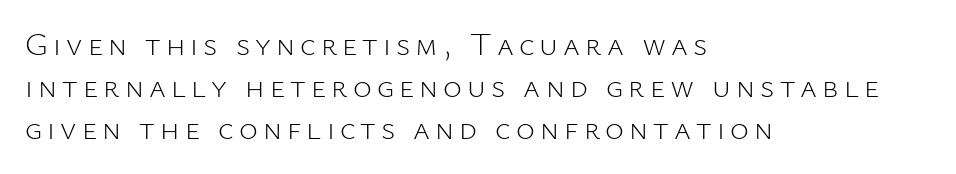
Ascenders rise straight up at ninety degrees. Stroke mass is kept to a normal reading level or below. You can tell from the bare stems that sans-serif type was used. Is this a fixed-width face? No — the glyphs have proportional, varying widths.
